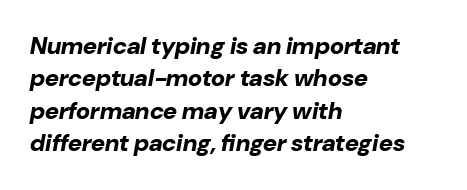
The image shows 24 px bold type, italic (leaning right); set left-aligned, normal line spacing (1.35x), normal letter spacing, not underlined.
